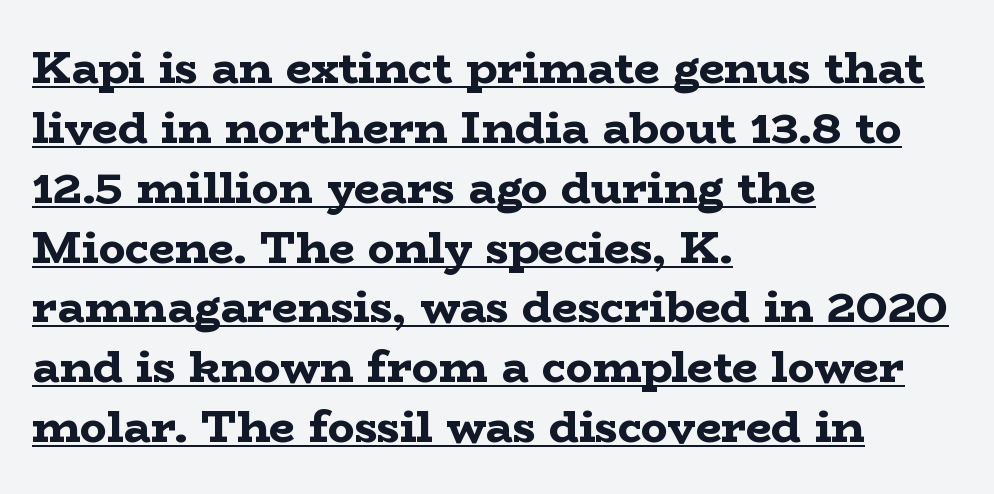
The image shows 45 px bold, wide serif type, upright; set left-aligned, normal line spacing (1.33x), normal letter spacing, underlined; low stroke contrast and a medium x-height.
